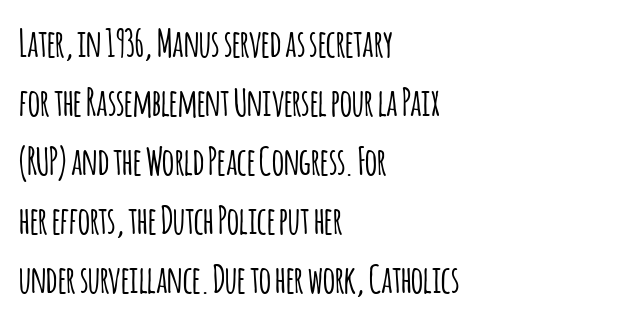
Compared with typical paragraphs, the rows here are spaced about the same. Type without underlining. What kind of face is this? One without serifs — a sans. Ordinary non-slanted type is in use. Horizontal alignment here is leftward, the default for most running prose.
